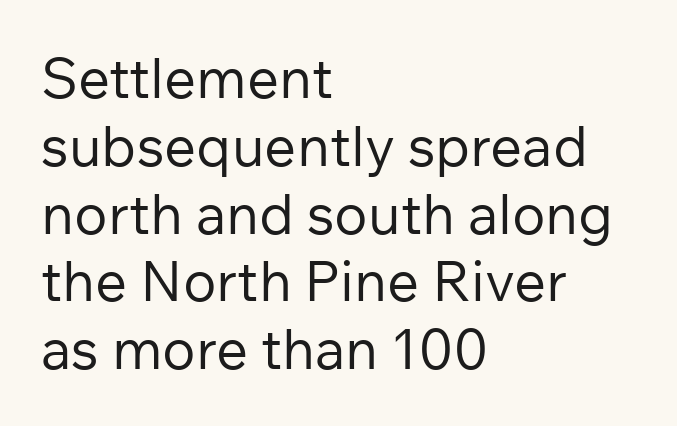
The image shows 56 px regular-weight sans-serif type, upright; set left-aligned, line spacing 1.21x, normal letter spacing, not underlined; low stroke contrast and a medium x-height.
